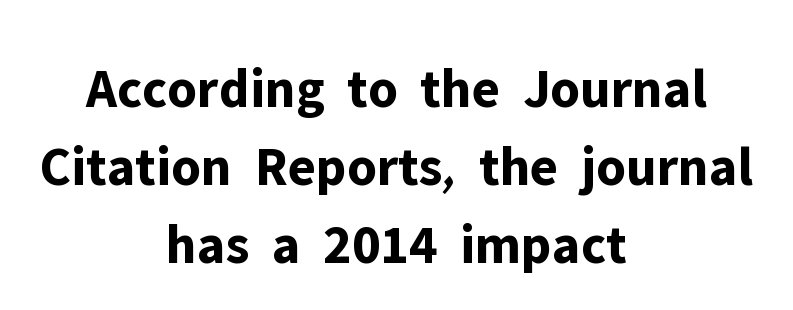
Q: Is the text bold? A: Yes.
Q: Is the text italic (slanted)? A: No, it is upright.
Q: Is the typeface a serif or a sans-serif typeface? A: Sans-serif.
Q: Is the text underlined? A: No.
Q: How is the paragraph aligned? A: Centered.
Q: Is the spacing between letters normal or unusually wide? A: Normal.
Q: Is the spacing between lines tight, normal or loose? A: Normal.
Q: Width (condensed, normal, or wide)? A: Normal.
Q: Stroke contrast? A: Low.
Q: x-height? A: Medium.
Q: Monospaced? A: No.
